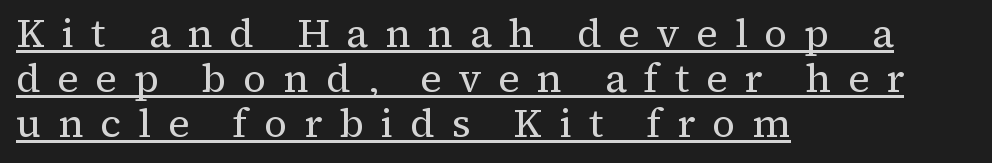
{"serif": "yes", "italic": "no", "bold": "no", "weight": "regular", "width": "normal", "stroke_contrast": "medium", "x_height": "medium", "monospaced": "no", "underline": "yes", "align": "left", "line_spacing": "tight", "line_spacing_ratio": 1.12, "letter_spacing": "wide", "letter_spacing_em": 0.42, "glyph_px": 40}
